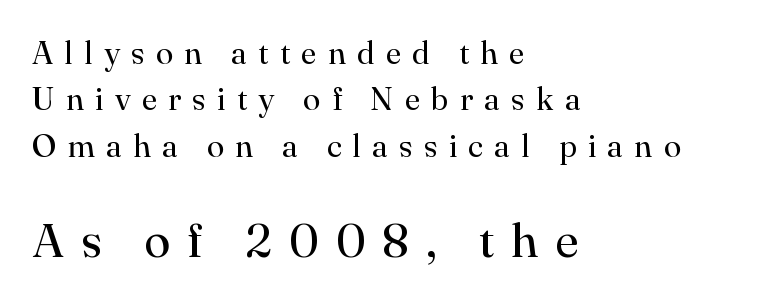
{"serif": "yes", "italic": "no", "bold": "no", "weight": "regular", "width": "normal", "stroke_contrast": "high", "x_height": "small", "monospaced": "no", "underline": "no", "align": "left", "line_spacing": "normal", "line_spacing_ratio": 1.45, "letter_spacing": "wide", "letter_spacing_em": 0.35, "larger_block": "second", "size_ratio": 1.5, "glyph_px": 48}
